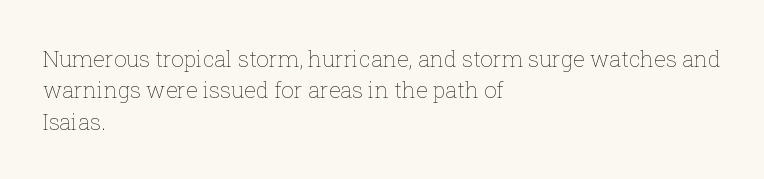
{"italic": "no", "bold": "no", "underline": "no", "align": "left", "line_spacing": "normal", "line_spacing_ratio": 1.43, "letter_spacing": "normal", "letter_spacing_em": 0.0, "glyph_px": 22}
